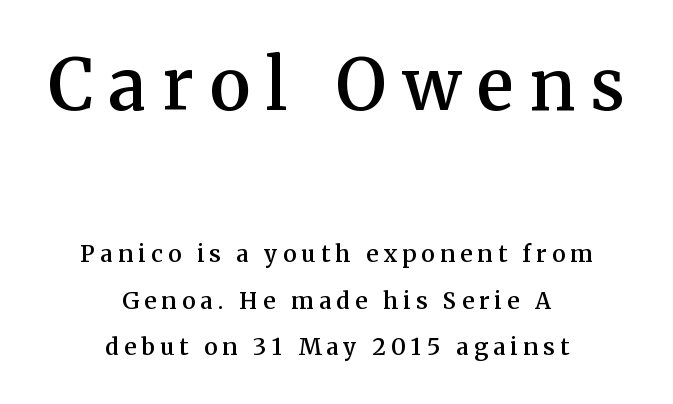
Q: Is the text bold? A: Semi-bold.
Q: Is the text italic (slanted)? A: No, it is upright.
Q: Is the typeface a serif or a sans-serif typeface? A: Serif.
Q: Is the text underlined? A: No.
Q: How is the paragraph aligned? A: Centered.
Q: Is the spacing between letters normal or unusually wide? A: Unusually wide.
Q: Is the spacing between lines tight, normal or loose? A: Loose.
Q: Which block of text is set in a larger size, the first (top) or the second (bottom)? A: The first (top) one.
Q: Width (condensed, normal, or wide)? A: Normal.
Q: Stroke contrast? A: Medium.
Q: x-height? A: Medium.
Q: Monospaced? A: No.
